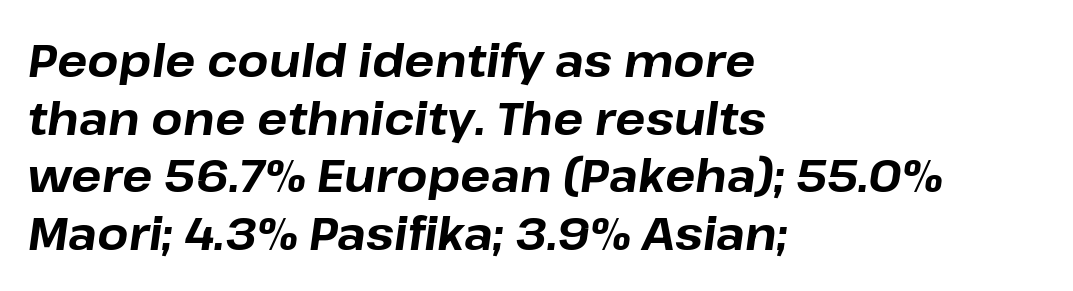
Q: Is the text bold? A: Yes.
Q: Is the text italic (slanted)? A: Yes, it leans right by about 8 degrees.
Q: Is the text underlined? A: No.
Q: How is the paragraph aligned? A: Left-aligned.
Q: Is the spacing between letters normal or unusually wide? A: Normal.
Q: Is the spacing between lines tight, normal or loose? A: Normal.
Q: Width (condensed, normal, or wide)? A: Normal.
Q: Stroke contrast? A: Low.
Q: x-height? A: Medium.
Q: Monospaced? A: No.
